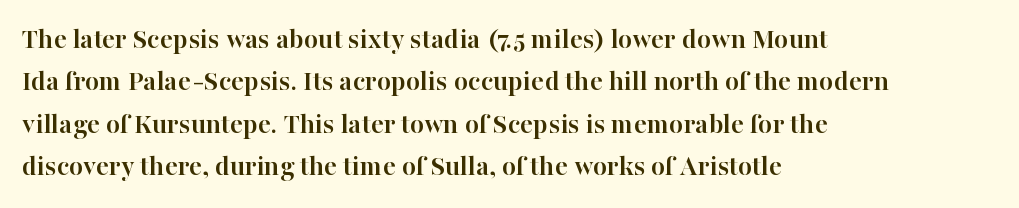
The image shows 29 px semibold serif type, upright; set left-aligned, normal line spacing (1.46x), normal letter spacing, not underlined; high stroke contrast and a medium x-height.
